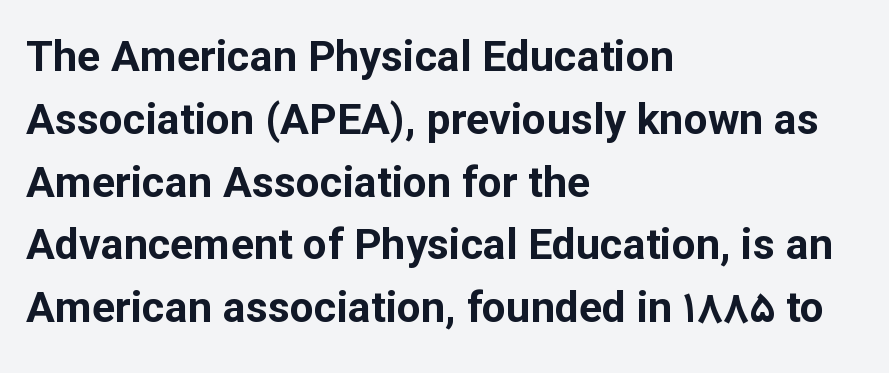
The text was rendered using a sans face with plain stroke endings. These lines were composed using upright roman letters. The designer left line spacing at the default. Look at the stroke-to-counter ratio: heavy, a bold. A classic flush-left, rag-right setting is used for this passage. Default kerning and tracking; the words read as compact shapes.
